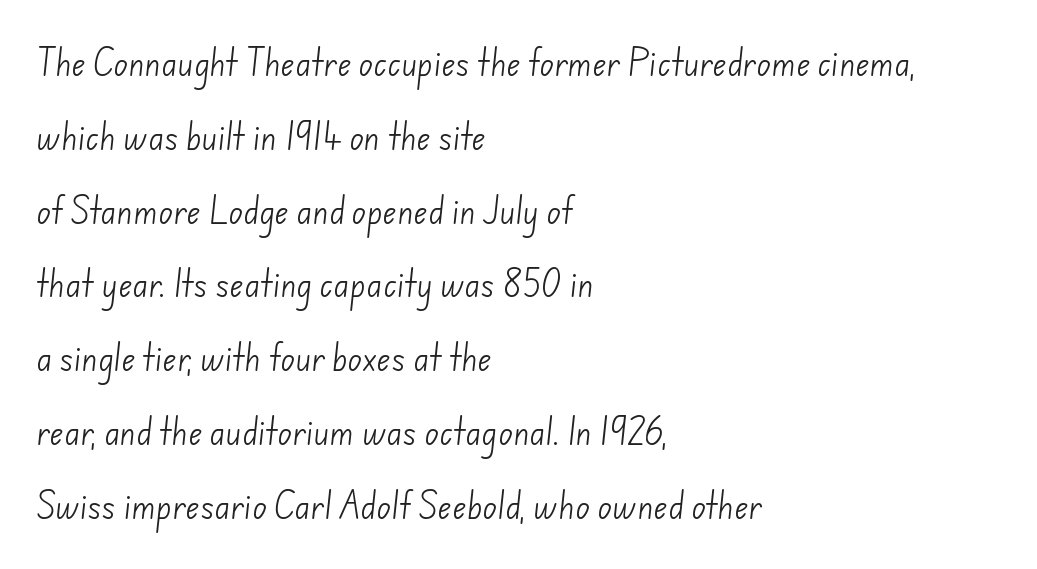
The space between consecutive lines is lavish. Is the type heavy? It reads as light-to-regular instead. In terms of letterform style, serifs are entirely absent. Proportional: the letters do not fall into vertical columns. Default kerning and tracking; the words read as compact shapes.
